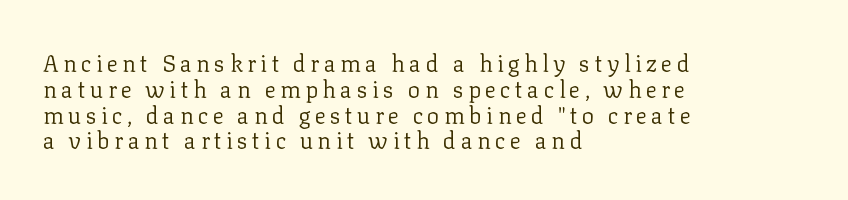
{"italic": "no", "bold": "no", "underline": "no", "align": "left", "line_spacing": "tight", "line_spacing_ratio": 1.12, "glyph_px": 23}
